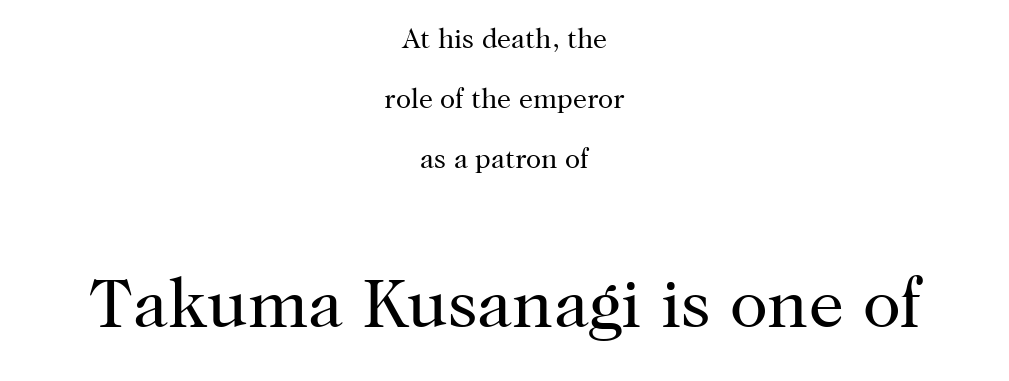
The image shows 70 px regular-weight serif type, upright; set centered, loose line spacing (2.14x), normal letter spacing, not underlined; the second (bottom) block is 2.5x larger; high stroke contrast and a medium x-height.
